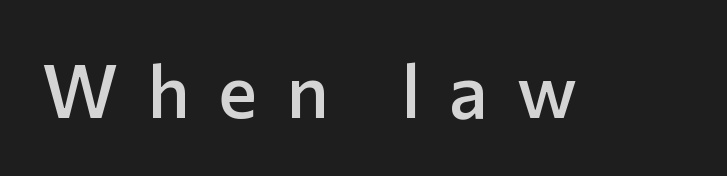
The image shows 74 px semibold sans-serif type, upright; set unusually wide letter spacing (+0.39 em), not underlined; low stroke contrast and a medium x-height.
